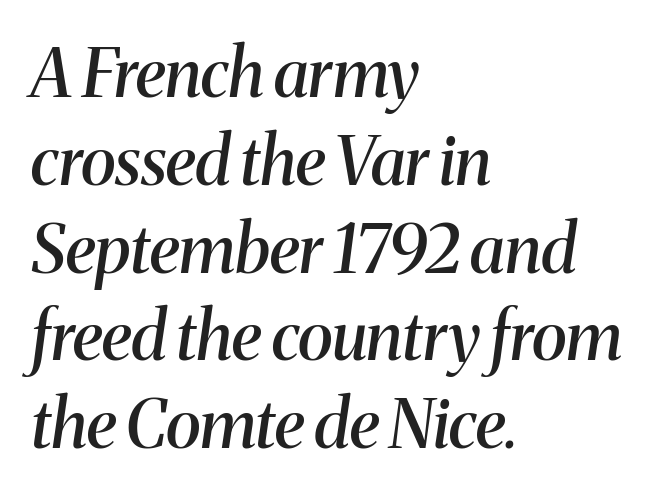
Q: Is the text bold? A: Semi-bold.
Q: Is the text italic (slanted)? A: Yes, it leans right by about 8 degrees.
Q: Is the typeface a serif or a sans-serif typeface? A: Serif.
Q: Is the text underlined? A: No.
Q: How is the paragraph aligned? A: Left-aligned.
Q: Is the spacing between letters normal or unusually wide? A: Normal.
Q: Is the spacing between lines tight, normal or loose? A: Normal.
Q: Width (condensed, normal, or wide)? A: Normal.
Q: Stroke contrast? A: Medium.
Q: x-height? A: Medium.
Q: Monospaced? A: No.
